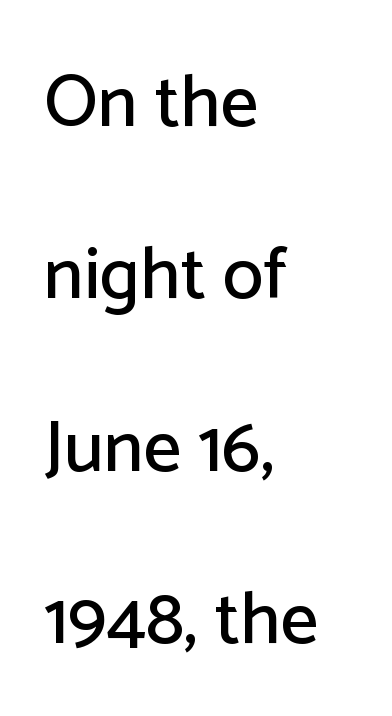
Q: Is the text italic (slanted)? A: No, it is upright.
Q: Is the typeface a serif or a sans-serif typeface? A: Sans-serif.
Q: Is the text underlined? A: No.
Q: How is the paragraph aligned? A: Left-aligned.
Q: Is the spacing between letters normal or unusually wide? A: Normal.
Q: Is the spacing between lines tight, normal or loose? A: Loose.
Q: Width (condensed, normal, or wide)? A: Normal.
Q: Stroke contrast? A: Low.
Q: x-height? A: Medium.
Q: Monospaced? A: No.
